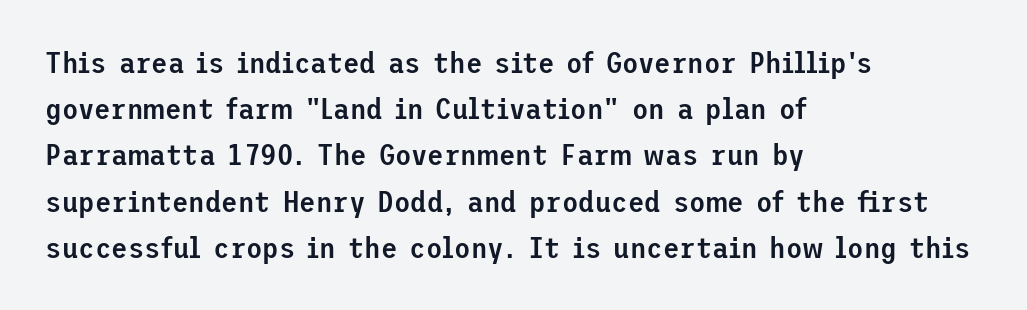
The image shows 30 px semibold sans-serif type, upright; set left-aligned, normal line spacing (1.54x), normal letter spacing, not underlined; low stroke contrast and a medium x-height.
